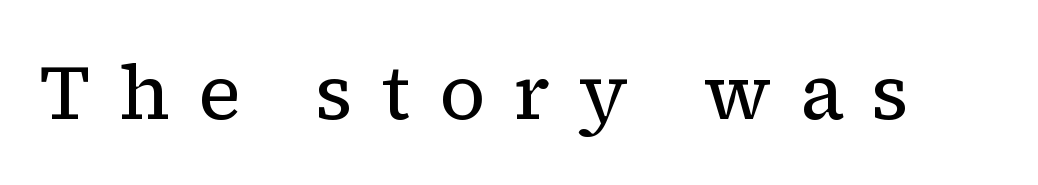
Q: Is the text bold? A: No.
Q: Is the text italic (slanted)? A: No, it is upright.
Q: Is the typeface a serif or a sans-serif typeface? A: Serif.
Q: Is the text underlined? A: No.
Q: Is the spacing between letters normal or unusually wide? A: Unusually wide.
Q: Width (condensed, normal, or wide)? A: Normal.
Q: Stroke contrast? A: Low.
Q: x-height? A: Medium.
Q: Monospaced? A: No.
